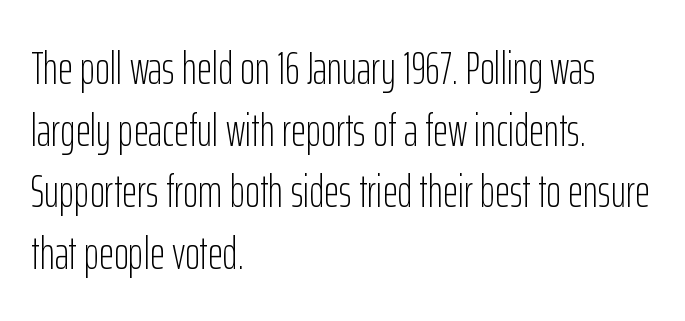
{"serif": "no", "italic": "no", "bold": "no", "weight": "light", "width": "condensed", "stroke_contrast": "low", "x_height": "medium", "monospaced": "no", "underline": "no", "align": "left", "line_spacing": "normal", "line_spacing_ratio": 1.34, "letter_spacing": "normal", "letter_spacing_em": 0.0, "glyph_px": 46}
